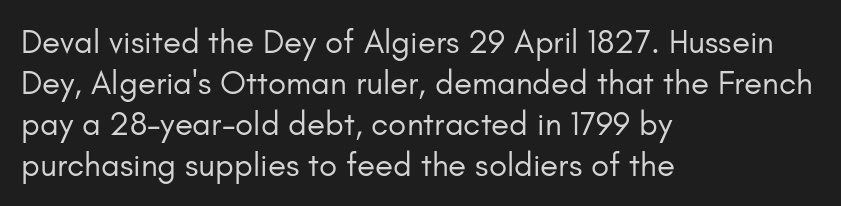
Q: Is the text bold? A: No.
Q: Is the text italic (slanted)? A: No, it is upright.
Q: Is the typeface a serif or a sans-serif typeface? A: Sans-serif.
Q: Is the text underlined? A: No.
Q: How is the paragraph aligned? A: Left-aligned.
Q: Is the spacing between letters normal or unusually wide? A: Normal.
Q: Width (condensed, normal, or wide)? A: Normal.
Q: Stroke contrast? A: Low.
Q: x-height? A: Small.
Q: Monospaced? A: No.
